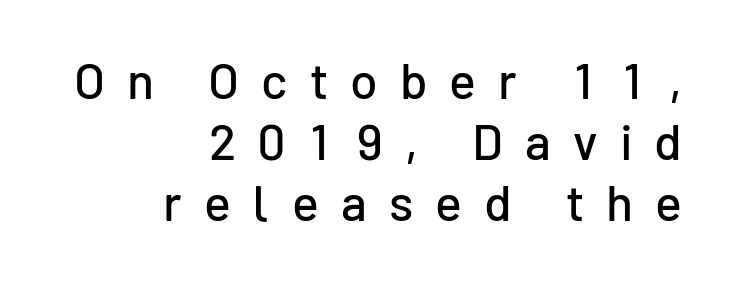
{"serif": "no", "italic": "no", "width": "normal", "stroke_contrast": "low", "x_height": "medium", "monospaced": "no", "underline": "no", "align": "right", "line_spacing_ratio": 1.22, "letter_spacing": "wide", "letter_spacing_em": 0.44, "glyph_px": 50}
